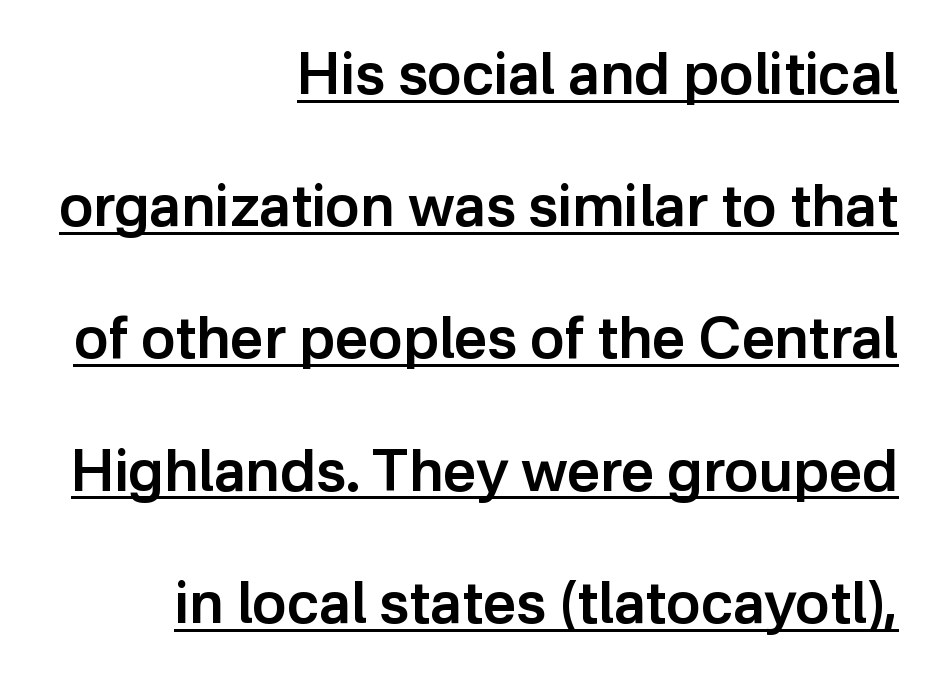
Font category for this specimen: sans-serif. Each glyph is drawn with semibold strokes, heavier than normal yet not fully bold. The face used here appears with an underline applied. Spacing verdict: proportional, widths tailored to each character.
